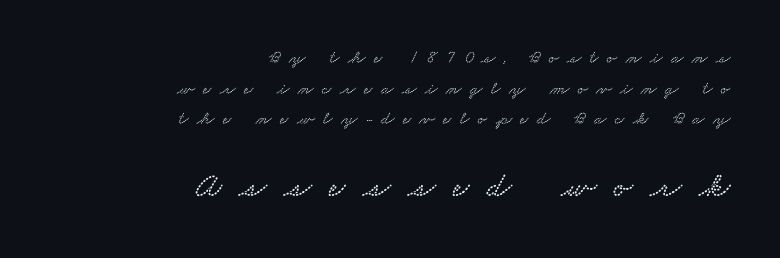
{"serif": "yes", "width": "wide", "stroke_contrast": "low", "x_height": "small", "monospaced": "no", "underline": "no", "align": "right", "line_spacing": "normal", "line_spacing_ratio": 1.7, "letter_spacing": "wide", "letter_spacing_em": 0.48, "larger_block": "second", "size_ratio": 2.0, "glyph_px": 36}
